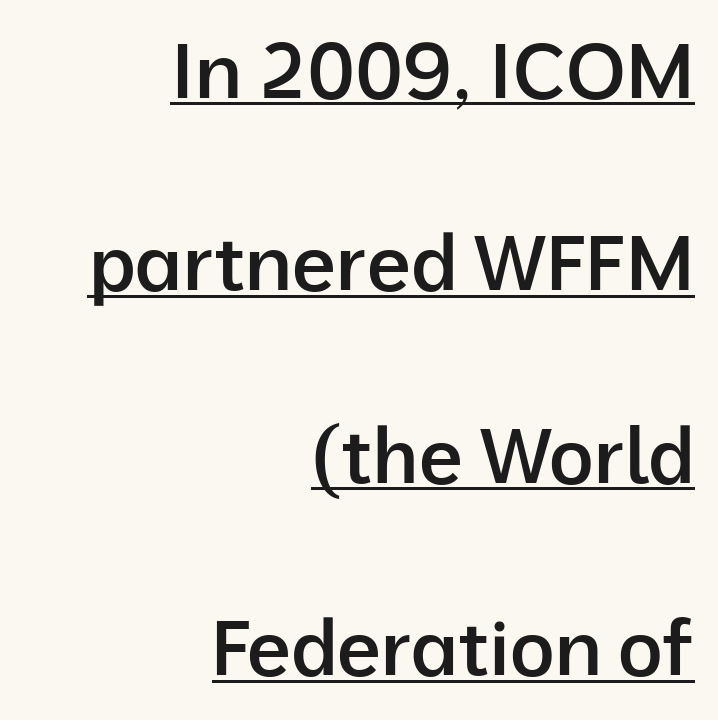
Q: Is the text bold? A: Semi-bold.
Q: Is the text italic (slanted)? A: No, it is upright.
Q: Is the typeface a serif or a sans-serif typeface? A: Sans-serif.
Q: Is the text underlined? A: Yes.
Q: How is the paragraph aligned? A: Right-aligned.
Q: Is the spacing between letters normal or unusually wide? A: Normal.
Q: Is the spacing between lines tight, normal or loose? A: Loose.
Q: Width (condensed, normal, or wide)? A: Normal.
Q: Stroke contrast? A: Low.
Q: x-height? A: Medium.
Q: Monospaced? A: No.
